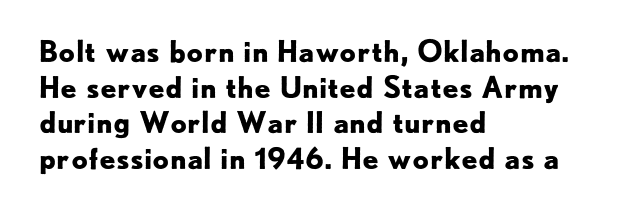
Spacing verdict: proportional, widths tailored to each character. Examine the stroke ends and you'll find no serifs. Rendered with straight, roman letterforms. This rendering uses left alignment, leaving the right contour irregular. Just letters on the line, the space beneath them empty. Chunky letters — that's bold for sure.
